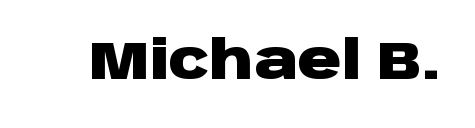
{"serif": "no", "italic": "no", "bold": "yes", "weight": "heavy", "width": "wide", "stroke_contrast": "low", "x_height": "large", "monospaced": "no", "underline": "no", "letter_spacing": "normal", "letter_spacing_em": 0.0, "glyph_px": 54}
